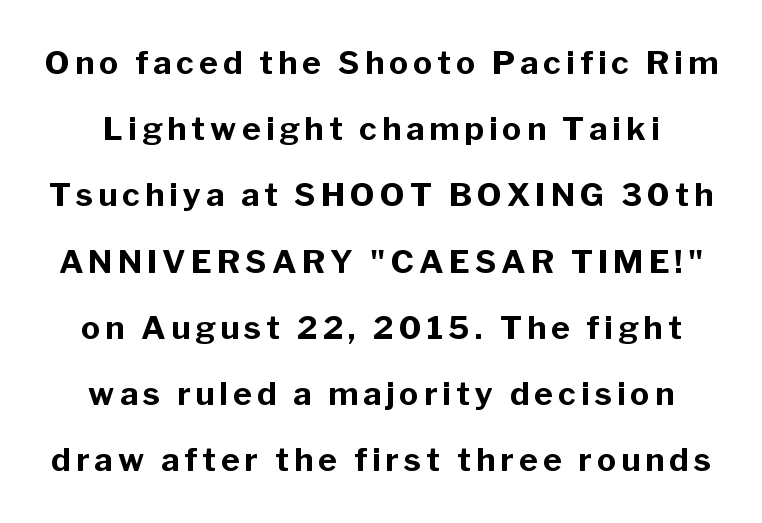
The image shows 32 px bold sans-serif type, upright; set loose line spacing (2.07x), not underlined; low stroke contrast and a medium x-height.
